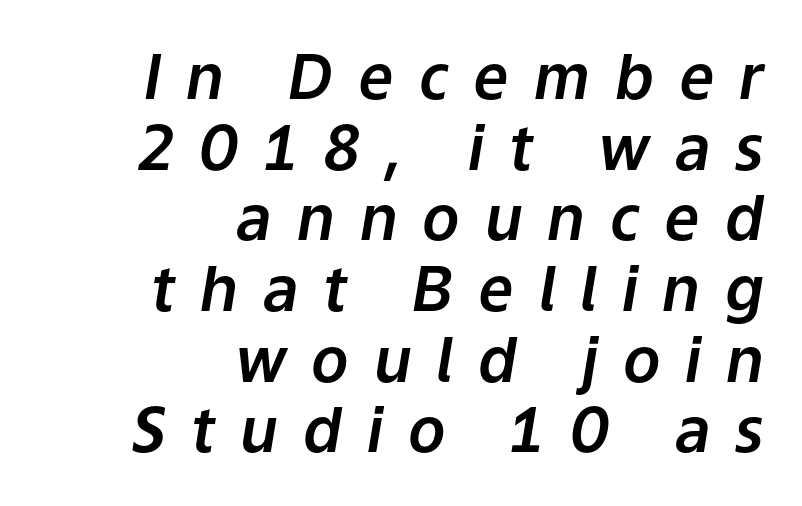
The passage shown is not underscored anywhere. The leading is snug, giving the passage a crowded texture. Compared with ordinary roman type, these characters are visibly tilted. Varying glyph widths throughout — classic text-font behaviour.
